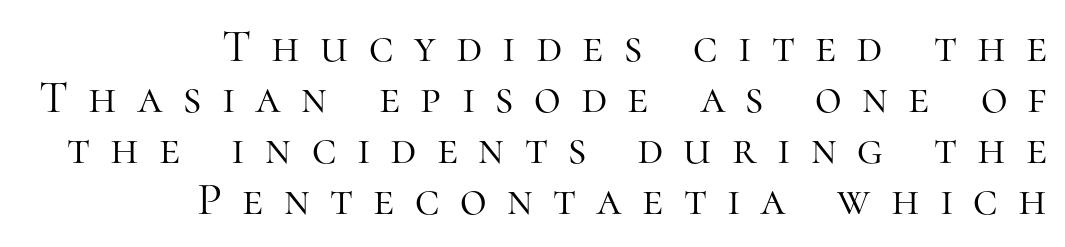
The image shows 46 px light serif type, upright; set right-aligned, tight line spacing (1.11x), unusually wide letter spacing (+0.44 em), not underlined; high stroke contrast and a medium x-height.
